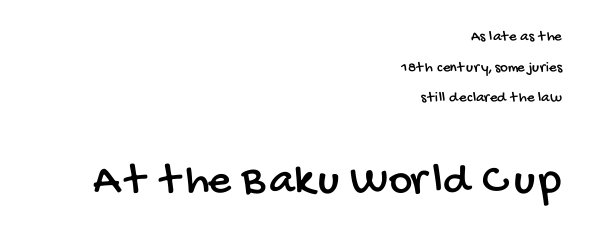
Layout note: lines flush right. The typeface chosen for these lines omits serifs. These two chunks differ in scale, with the bottom chunk taking the larger measure. Note the varied advance widths — an 'i' is clearly narrower than an 'm'. The specimen omits any rule beneath the text block's lines.
